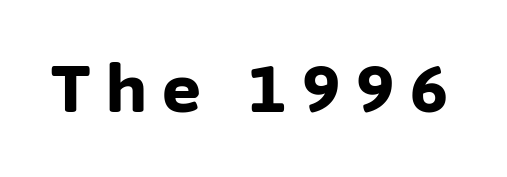
{"serif": "no", "italic": "no", "bold": "yes", "weight": "bold", "width": "normal", "stroke_contrast": "low", "x_height": "medium", "monospaced": "no", "underline": "no", "letter_spacing": "wide", "letter_spacing_em": 0.24, "glyph_px": 65}
